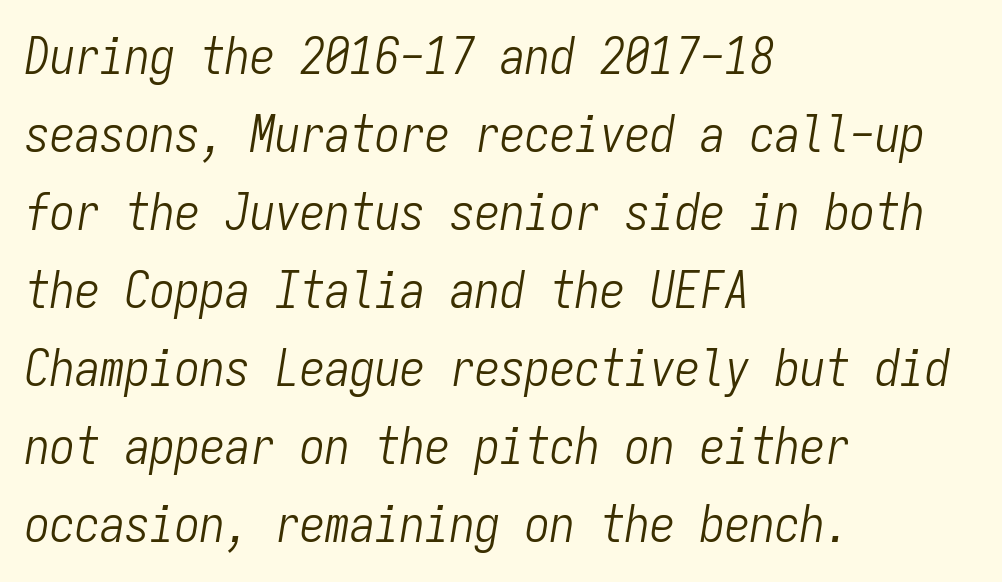
{"italic": "yes", "lean": "right", "slant_degrees": 9, "bold": "no", "weight": "light", "width": "condensed", "stroke_contrast": "low", "x_height": "medium", "monospaced": "yes", "underline": "no", "align": "left", "line_spacing": "normal", "line_spacing_ratio": 1.56, "letter_spacing": "normal", "letter_spacing_em": 0.0, "glyph_px": 50}
